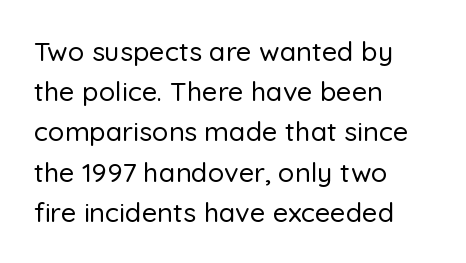
Summary of vertical rhythm: regular, with standard interline spacing. No italicization has been applied; the sample stays upright. One-word summary of the alignment: left. The line texture is even and compact thanks to regular tracking. The space directly below the letters is spotless.
